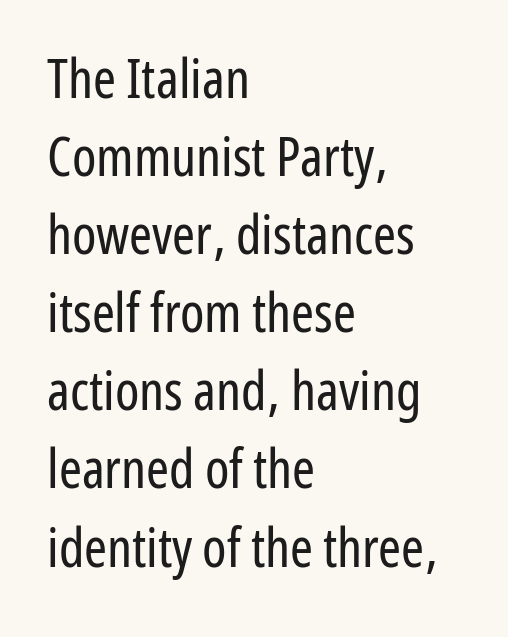
These lines are rendered in a variable-pitch font. The typography opts for an upright posture over an oblique one. Is the block centered? No — it sits flush against the left margin. Note: no serifs on the glyphs.
